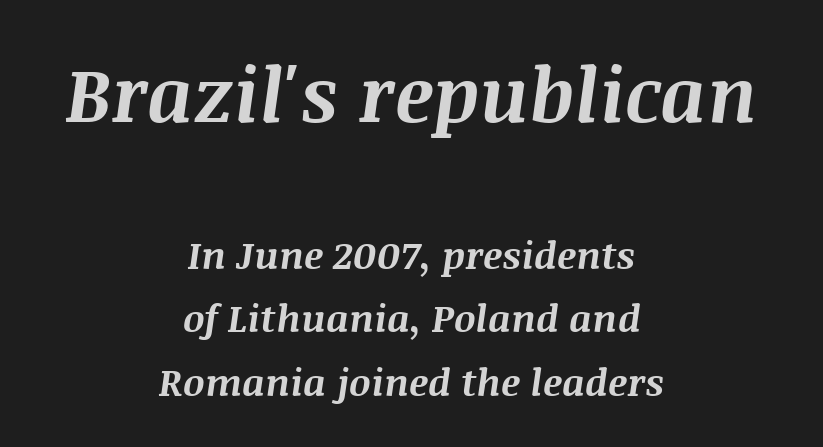
The glyphs look as if they've been sheared to an angle. Look at the stroke-to-counter ratio: heavy, a bold. Look at the tracking — it's just the regular setting, nothing added. The upper block of text is set noticeably larger than the block beneath it. Is this a fixed-width face? No — the glyphs have proportional, varying widths. Beneath every word, the page is bare.
